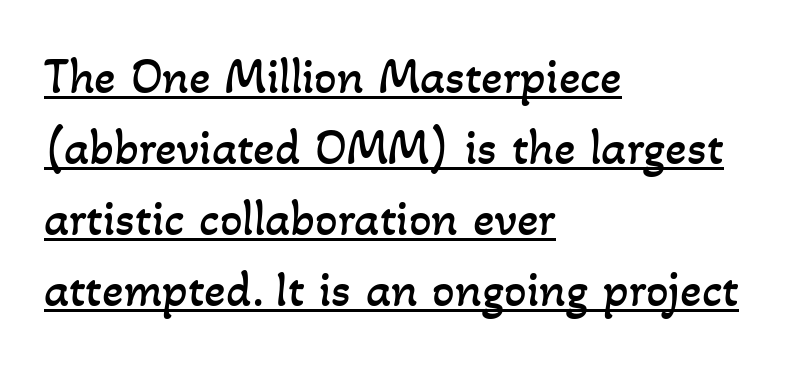
Horizontal bands of white between lines are of average thickness. Students, note that the glyphs here touch the page at normal intervals. Visually the block forms a straight wall on the left and a jagged coastline on the right. This rendering features underlined lettering.
